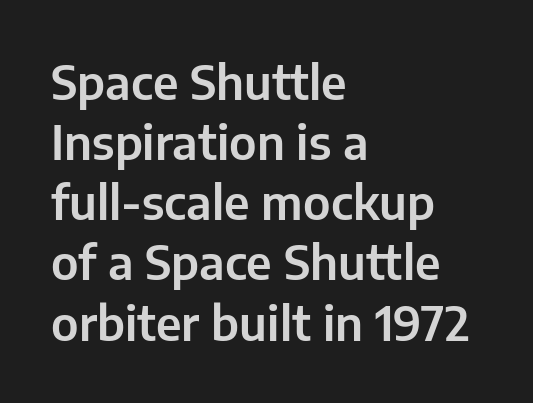
The image shows 47 px sans-serif type, upright; set left-aligned, normal line spacing (1.28x), normal letter spacing, not underlined; low stroke contrast and a medium x-height.
